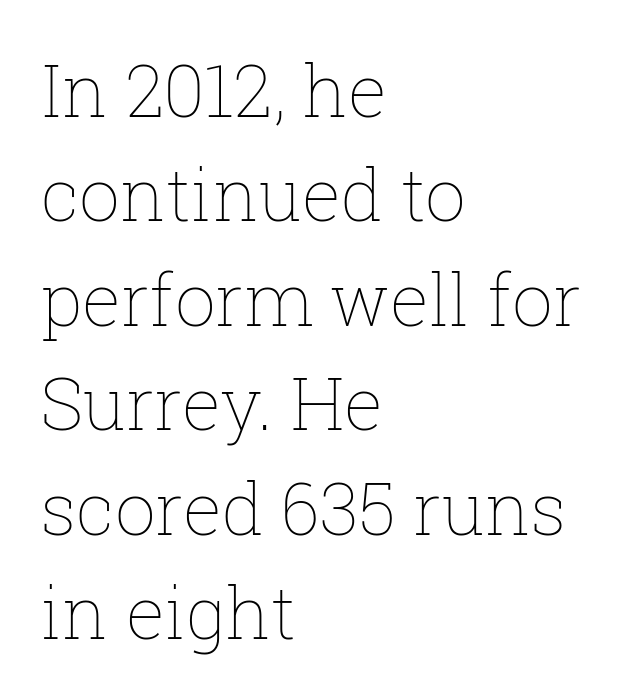
The letters advance in unequal steps, a hallmark of proportional type. The foot of each line stays bare and open. Honestly, the letter spacing is just normal — you wouldn't notice it. This sample uses an upright cut, with every glyph sitting square on the baseline. Stem width sits at or under what a default text font uses.
